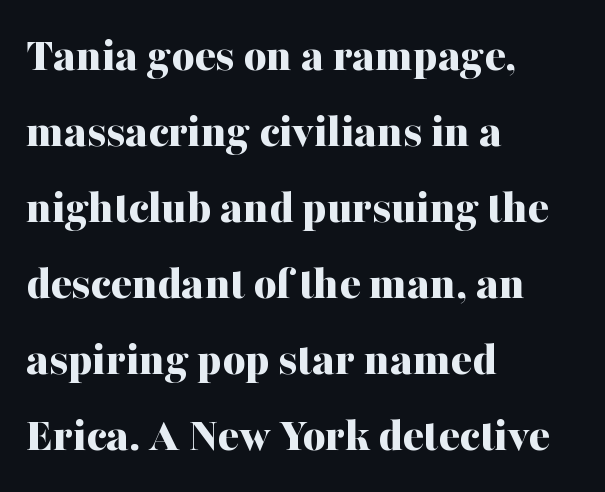
Q: Is the text bold? A: Yes.
Q: Is the text italic (slanted)? A: No, it is upright.
Q: Is the typeface a serif or a sans-serif typeface? A: Serif.
Q: Is the text underlined? A: No.
Q: How is the paragraph aligned? A: Left-aligned.
Q: Is the spacing between letters normal or unusually wide? A: Normal.
Q: Is the spacing between lines tight, normal or loose? A: Normal.
Q: Width (condensed, normal, or wide)? A: Normal.
Q: Stroke contrast? A: Medium.
Q: x-height? A: Medium.
Q: Monospaced? A: No.
